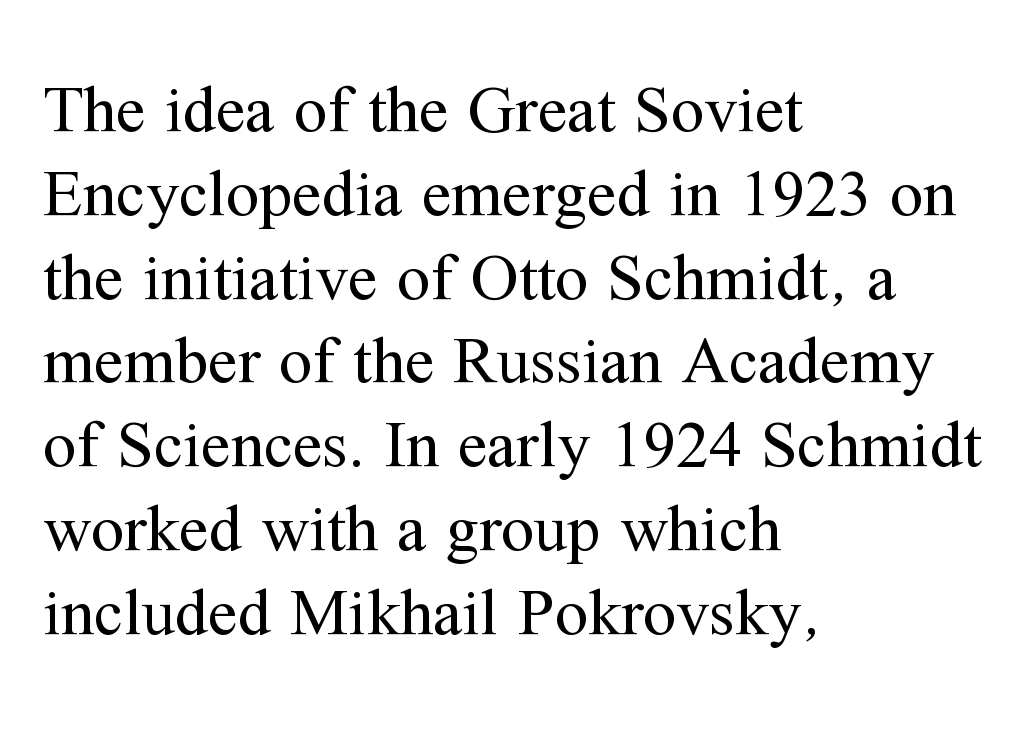
Honestly, the row spacing looks completely unremarkable. Spacing verdict: proportional, widths tailored to each character. Letters have the restrained weight of plain body copy at most. Ascenders rise straight up at ninety degrees. Descender tails drop into unmarked territory. Which margin do the lines hug? The left one — the right edge is uneven.
